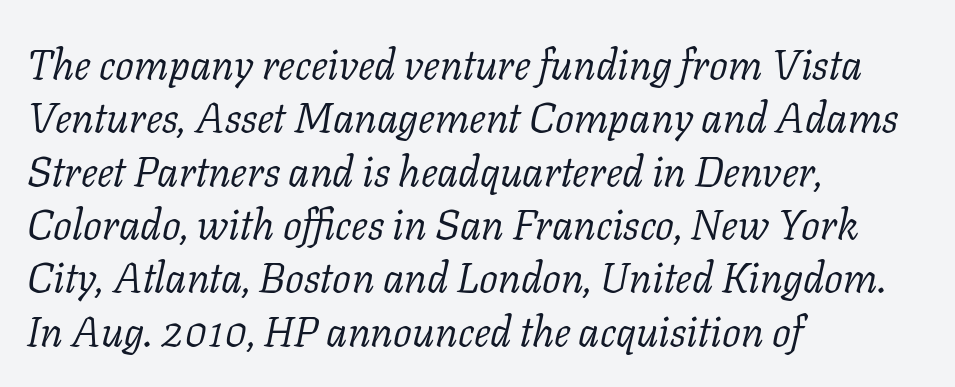
{"serif": "yes", "italic": "yes", "lean": "right", "slant_degrees": 11, "bold": "no", "weight": "light", "width": "normal", "stroke_contrast": "low", "x_height": "medium", "monospaced": "no", "underline": "no", "align": "left", "line_spacing": "normal", "line_spacing_ratio": 1.27, "letter_spacing": "normal", "letter_spacing_em": 0.0, "glyph_px": 42}
